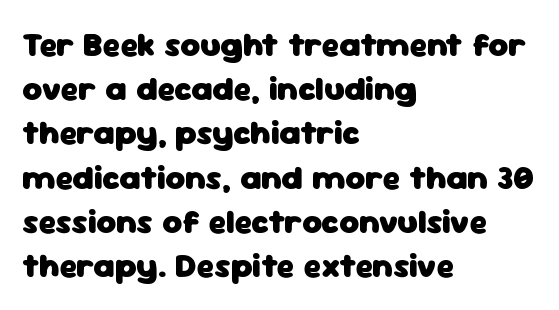
{"serif": "no", "italic": "no", "bold": "yes", "weight": "heavy", "width": "normal", "stroke_contrast": "low", "x_height": "medium", "monospaced": "no", "underline": "no", "align": "left", "line_spacing": "normal", "line_spacing_ratio": 1.3, "letter_spacing": "normal", "letter_spacing_em": 0.0, "glyph_px": 34}
